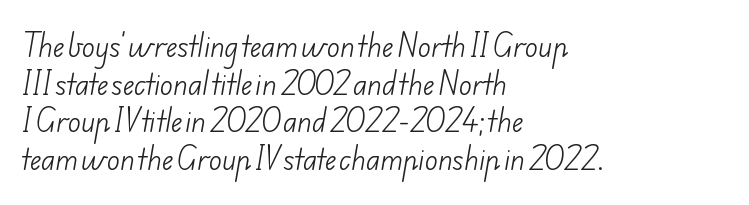
The image shows 27 px text type; set left-aligned, normal line spacing (1.39x), normal letter spacing, not underlined.
